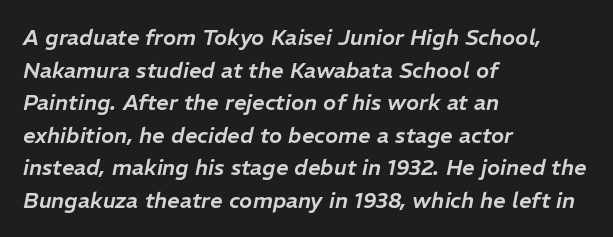
{"italic": "yes", "lean": "right", "slant_degrees": 11, "underline": "no", "align": "left", "line_spacing": "normal", "line_spacing_ratio": 1.48, "letter_spacing": "normal", "letter_spacing_em": 0.0, "glyph_px": 22}
